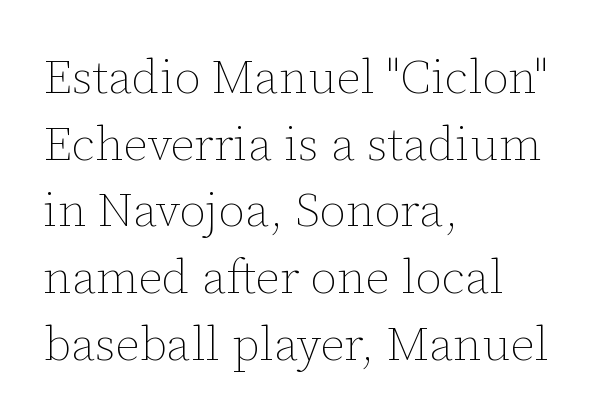
Q: Is the text bold? A: No.
Q: Is the text italic (slanted)? A: No, it is upright.
Q: Is the text underlined? A: No.
Q: How is the paragraph aligned? A: Left-aligned.
Q: Is the spacing between letters normal or unusually wide? A: Normal.
Q: Is the spacing between lines tight, normal or loose? A: Normal.
Q: Width (condensed, normal, or wide)? A: Normal.
Q: Stroke contrast? A: Low.
Q: x-height? A: Medium.
Q: Monospaced? A: No.
